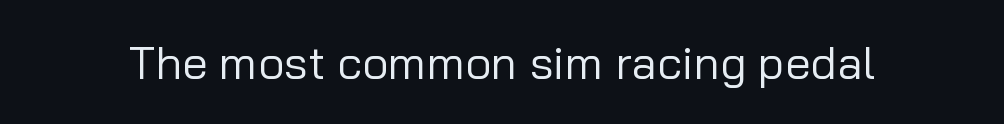
{"serif": "no", "italic": "no", "bold": "no", "weight": "regular", "width": "normal", "stroke_contrast": "low", "x_height": "medium", "monospaced": "no", "underline": "no", "letter_spacing": "normal", "letter_spacing_em": 0.0, "glyph_px": 46}
